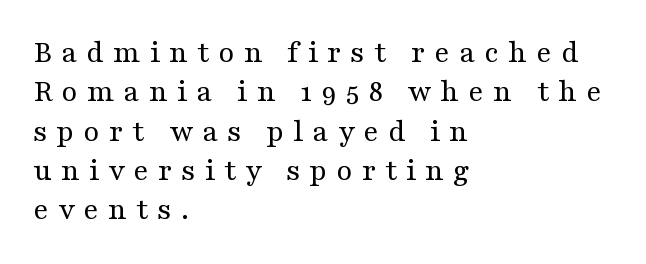
{"serif": "yes", "italic": "no", "bold": "no", "weight": "regular", "width": "wide", "stroke_contrast": "medium", "x_height": "medium", "monospaced": "no", "underline": "no", "align": "left", "line_spacing_ratio": 1.23, "letter_spacing": "wide", "letter_spacing_em": 0.28, "glyph_px": 32}
